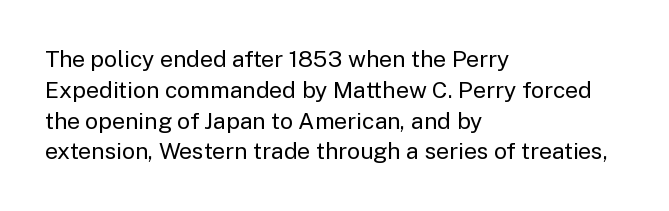
Descenders are the only things crossing below the line. The font sits on the lighter half of the weight spectrum, regular included. Does the copy run flush right? No — it runs flush left. Vertically, the passage feels balanced, rows spaced as you'd expect.
